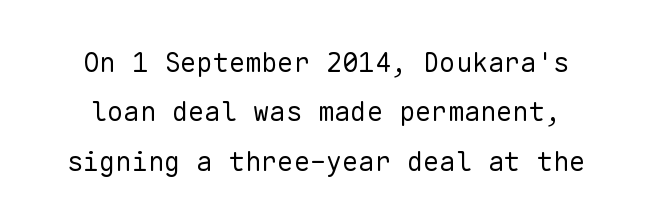
These lines were composed using upright roman letters. Unbolded letterforms with no extra heft. The specimen omits any rule beneath the text block's lines. Is the letter spacing exaggerated? No — it looks like the ordinary default.
